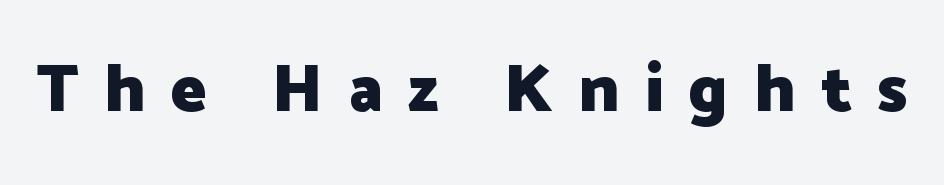
{"serif": "no", "italic": "no", "bold": "yes", "weight": "heavy", "width": "normal", "stroke_contrast": "low", "x_height": "medium", "monospaced": "no", "underline": "no", "letter_spacing": "wide", "letter_spacing_em": 0.38, "glyph_px": 67}
